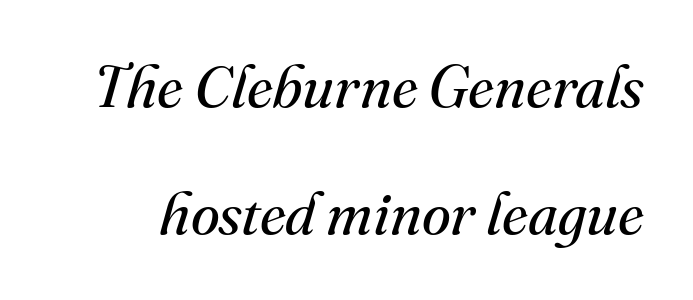
The passage shown is typed in a proportional face where columns would drift. The rendering applies a slant to the glyphs. Unlike a clean sans, this face finishes its strokes with serifs. Is this a heavy cut? Hardly; it is regular or lighter.
